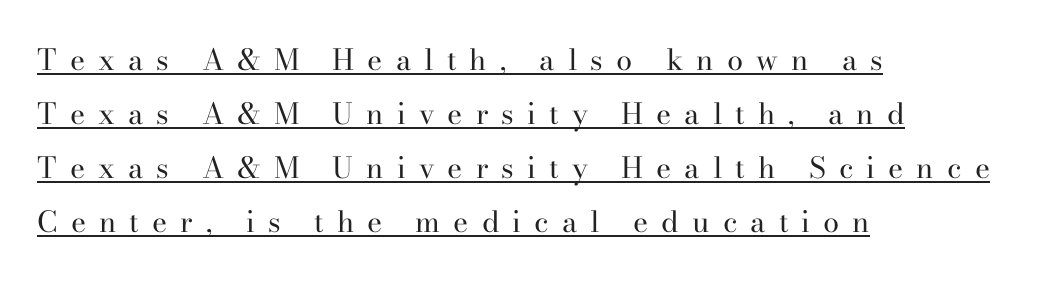
The image shows 29 px regular-weight serif type, upright; set left-aligned, line spacing 1.86x, unusually wide letter spacing (+0.45 em), underlined; high stroke contrast and a small x-height.
